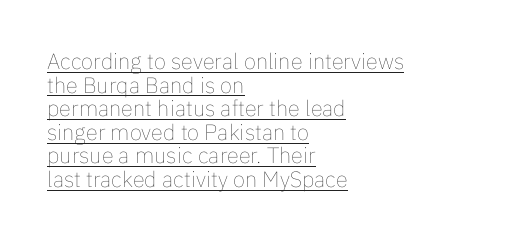
The image shows 22 px text type, upright; set left-aligned, tight line spacing (1.07x), normal letter spacing, underlined.
